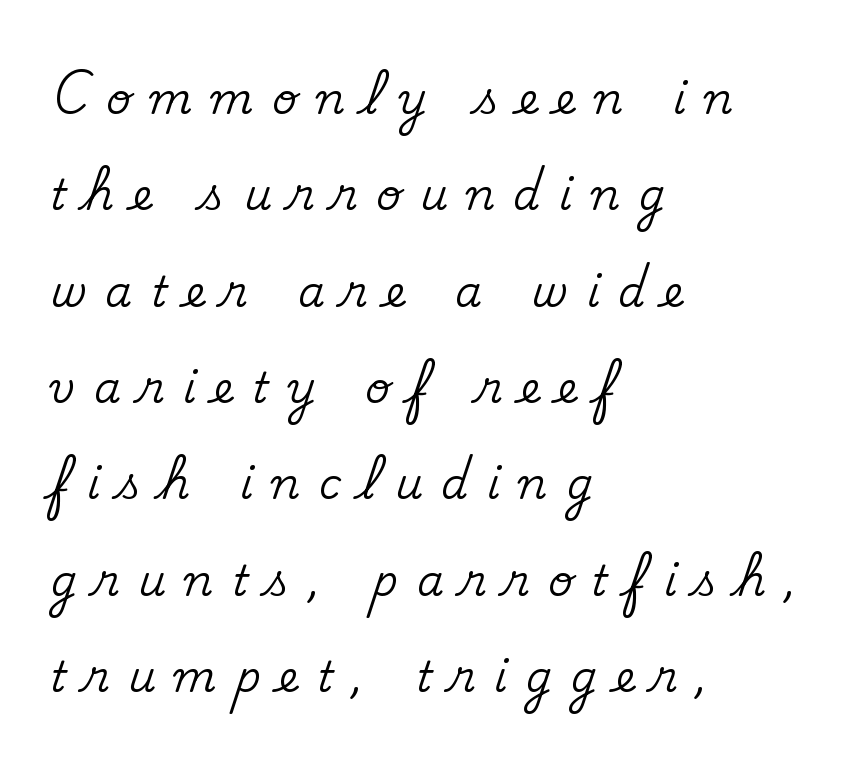
Students, note that the glyphs here are deliberately spaced far apart. The leading is generous, giving the passage an open texture. Typeset ragged right — the left edge is the straight one. Think of a printed novel: that variable character pitch is what you see here.
